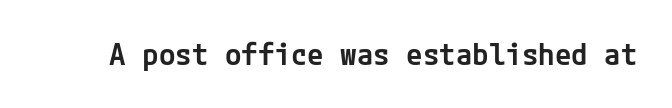
The image shows 30 px semibold sans-serif type, upright; set normal letter spacing, not underlined; low stroke contrast and a medium x-height.
